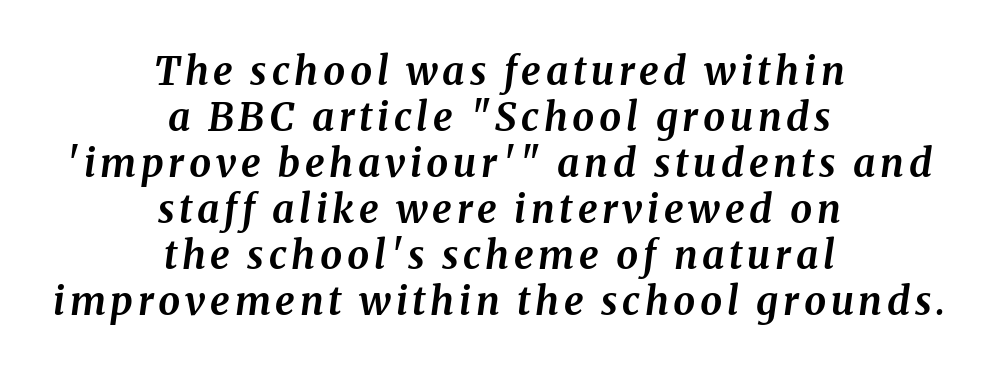
{"italic": "yes", "lean": "right", "slant_degrees": 8, "bold": "yes", "weight": "bold", "width": "normal", "stroke_contrast": "medium", "x_height": "medium", "monospaced": "no", "underline": "no", "align": "center", "line_spacing_ratio": 1.18, "glyph_px": 39}
